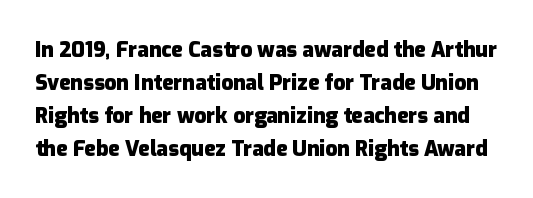
{"italic": "no", "bold": "yes", "underline": "no", "line_spacing": "normal", "line_spacing_ratio": 1.57, "letter_spacing": "normal", "letter_spacing_em": 0.0, "glyph_px": 21}
